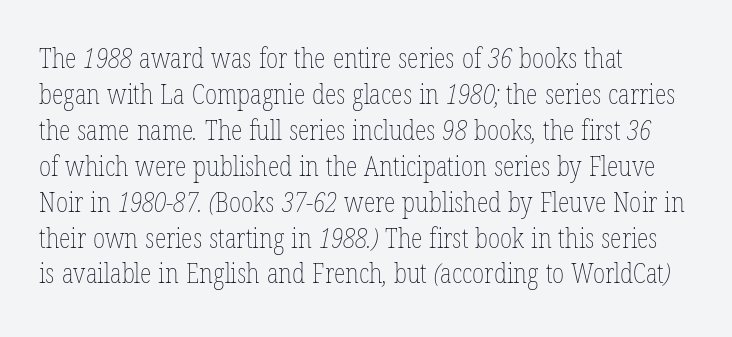
The image shows 27 px text type; set left-aligned, normal line spacing (1.33x), normal letter spacing, not underlined.
